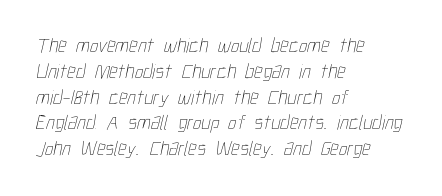
Q: Is the text bold? A: No.
Q: Is the text underlined? A: No.
Q: How is the paragraph aligned? A: Left-aligned.
Q: Is the spacing between letters normal or unusually wide? A: Normal.
